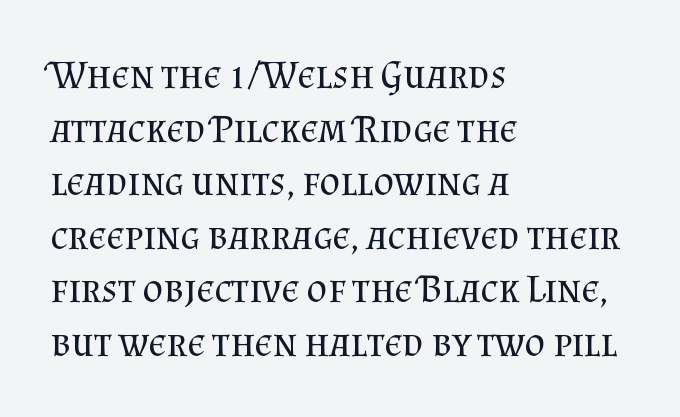
Q: Is the text bold? A: No.
Q: Is the text italic (slanted)? A: No, it is upright.
Q: Is the typeface a serif or a sans-serif typeface? A: Serif.
Q: Is the text underlined? A: No.
Q: How is the paragraph aligned? A: Left-aligned.
Q: Is the spacing between letters normal or unusually wide? A: Normal.
Q: Is the spacing between lines tight, normal or loose? A: Normal.
Q: Width (condensed, normal, or wide)? A: Normal.
Q: Stroke contrast? A: Medium.
Q: x-height? A: Small.
Q: Monospaced? A: No.
